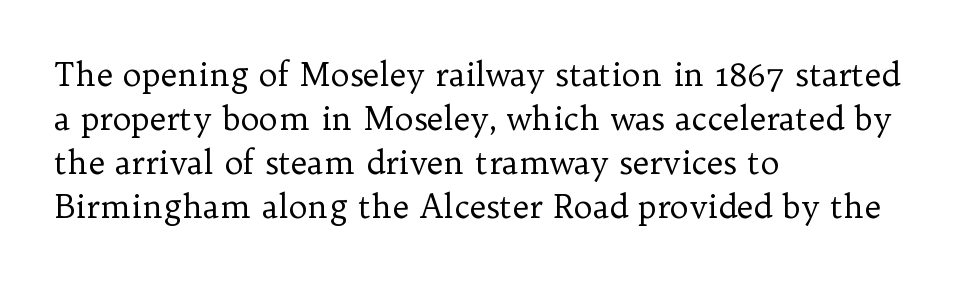
{"serif": "yes", "italic": "no", "bold": "no", "weight": "regular", "width": "normal", "stroke_contrast": "low", "x_height": "medium", "monospaced": "no", "underline": "no", "align": "left", "line_spacing": "normal", "line_spacing_ratio": 1.37, "letter_spacing": "normal", "letter_spacing_em": 0.0, "glyph_px": 32}
